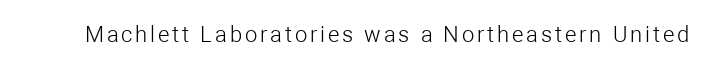
Q: Is the text bold? A: No.
Q: Is the text italic (slanted)? A: No, it is upright.
Q: Is the text underlined? A: No.
